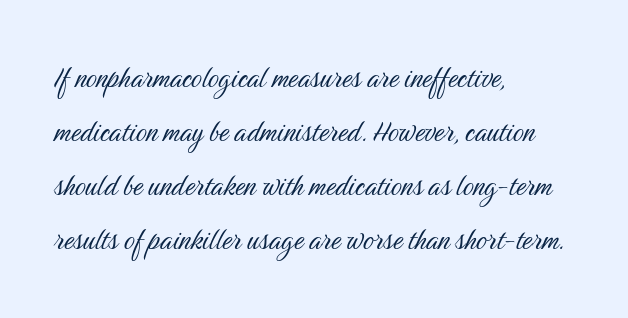
The image shows 34 px light, condensed sans-serif type; set left-aligned, normal line spacing (1.59x), normal letter spacing, not underlined; medium stroke contrast and a medium x-height.
